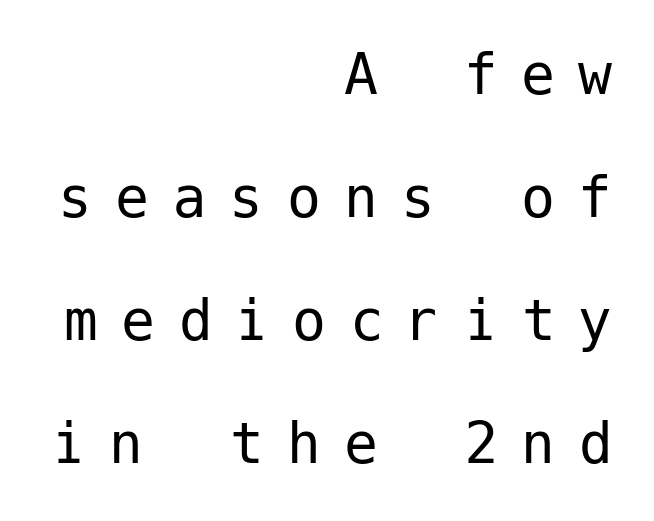
Q: Is the text bold? A: No.
Q: Is the text italic (slanted)? A: No, it is upright.
Q: Is the typeface a serif or a sans-serif typeface? A: Sans-serif.
Q: Is the text underlined? A: No.
Q: How is the paragraph aligned? A: Right-aligned.
Q: Is the spacing between letters normal or unusually wide? A: Unusually wide.
Q: Width (condensed, normal, or wide)? A: Normal.
Q: Stroke contrast? A: Low.
Q: x-height? A: Medium.
